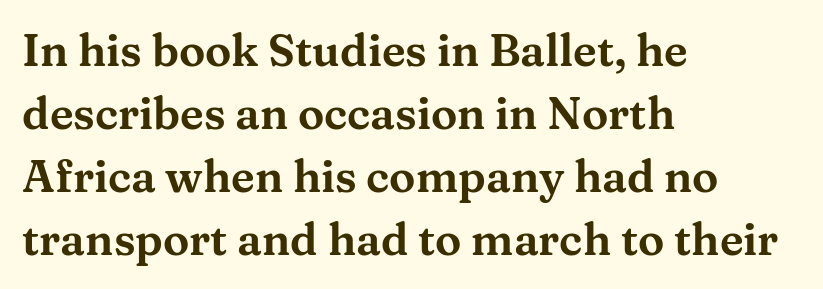
{"serif": "yes", "italic": "no", "width": "wide", "stroke_contrast": "medium", "x_height": "medium", "monospaced": "no", "underline": "no", "align": "left", "line_spacing": "normal", "line_spacing_ratio": 1.43, "letter_spacing": "normal", "letter_spacing_em": 0.0, "glyph_px": 44}
